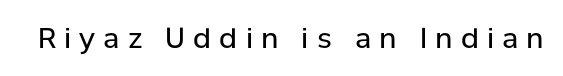
Q: Is the text bold? A: No.
Q: Is the text italic (slanted)? A: No, it is upright.
Q: Is the typeface a serif or a sans-serif typeface? A: Sans-serif.
Q: Is the text underlined? A: No.
Q: Is the spacing between letters normal or unusually wide? A: Unusually wide.
Q: Width (condensed, normal, or wide)? A: Normal.
Q: Stroke contrast? A: Low.
Q: x-height? A: Medium.
Q: Monospaced? A: No.
